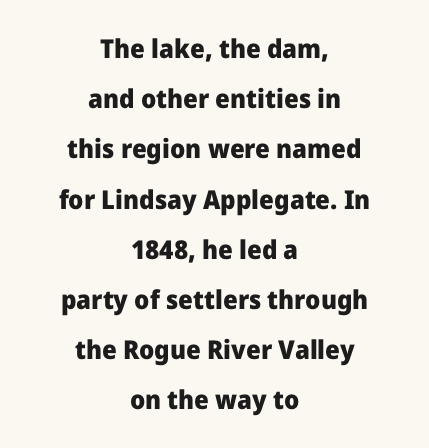
Glance below the letters and you will spot only blank space. Characters follow at the spacing the type designer built in. Is there any slant? The stems are plumb. Does the leading feel generous? Absolutely, it's lavish. Which margin do the lines hug? Neither — every line sits in the middle.
